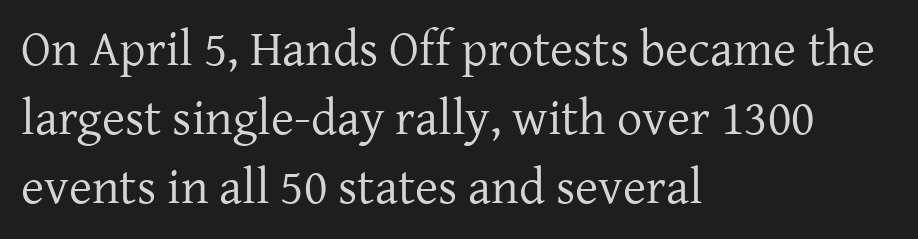
{"serif": "yes", "italic": "no", "bold": "no", "weight": "regular", "width": "normal", "stroke_contrast": "low", "x_height": "medium", "monospaced": "no", "underline": "no", "align": "left", "line_spacing": "normal", "line_spacing_ratio": 1.38, "letter_spacing": "normal", "letter_spacing_em": 0.0, "glyph_px": 50}
